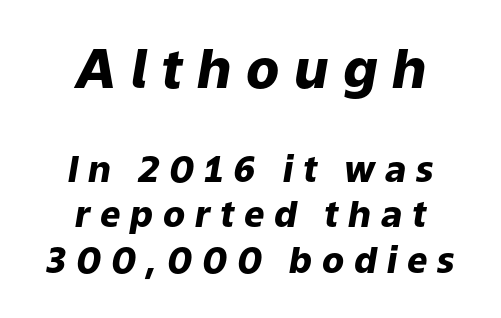
Q: Is the text bold? A: Yes.
Q: Is the text italic (slanted)? A: Yes, it leans right by about 9 degrees.
Q: Is the text underlined? A: No.
Q: How is the paragraph aligned? A: Centered.
Q: Is the spacing between letters normal or unusually wide? A: Unusually wide.
Q: Is the spacing between lines tight, normal or loose? A: Normal.
Q: Which block of text is set in a larger size, the first (top) or the second (bottom)? A: The first (top) one.
Q: Width (condensed, normal, or wide)? A: Normal.
Q: Stroke contrast? A: Low.
Q: x-height? A: Medium.
Q: Monospaced? A: No.
